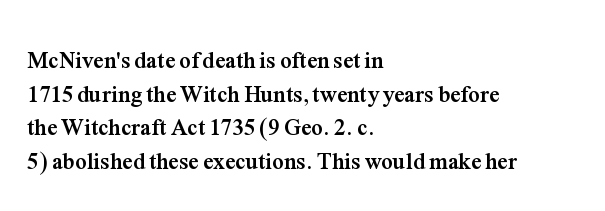
The image shows 23 px bold type, upright; set left-aligned, normal line spacing (1.46x), normal letter spacing, not underlined.
